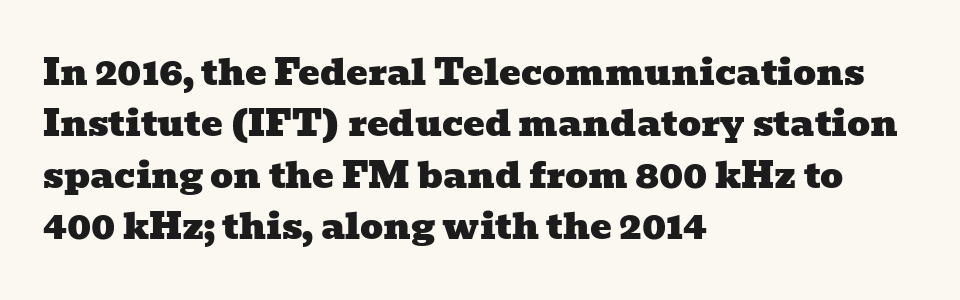
{"serif": "yes", "width": "wide", "stroke_contrast": "low", "x_height": "medium", "monospaced": "no", "underline": "no", "align": "left", "line_spacing": "normal", "line_spacing_ratio": 1.43, "letter_spacing": "normal", "letter_spacing_em": 0.0, "glyph_px": 36}
